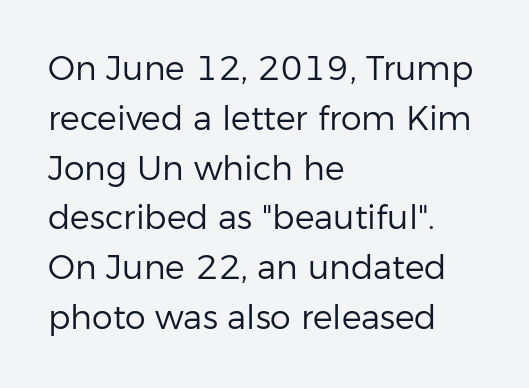
In terms of letterform style, serifs are entirely absent. The glyphs are unaccompanied by any horizontal stroke below them. Varying glyph widths throughout — classic text-font behaviour. Default kerning and tracking; the words read as compact shapes.
